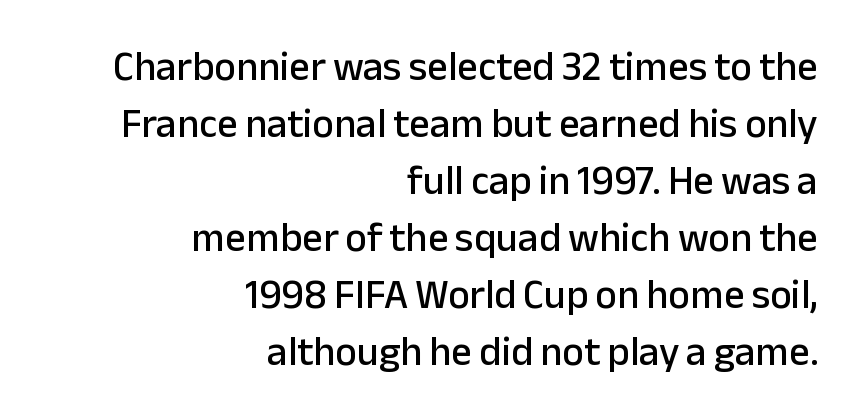
Q: Is the text italic (slanted)? A: No, it is upright.
Q: Is the typeface a serif or a sans-serif typeface? A: Sans-serif.
Q: Is the text underlined? A: No.
Q: How is the paragraph aligned? A: Right-aligned.
Q: Is the spacing between letters normal or unusually wide? A: Normal.
Q: Is the spacing between lines tight, normal or loose? A: Normal.
Q: Width (condensed, normal, or wide)? A: Normal.
Q: Stroke contrast? A: Low.
Q: x-height? A: Medium.
Q: Monospaced? A: No.
